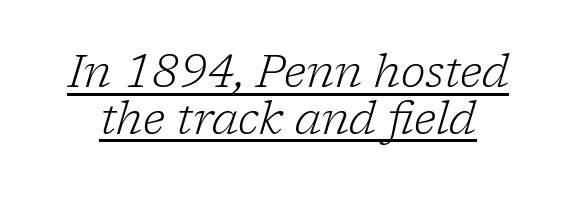
{"serif": "yes", "italic": "yes", "lean": "right", "slant_degrees": 17, "bold": "no", "weight": "light", "width": "normal", "stroke_contrast": "low", "x_height": "medium", "monospaced": "no", "underline": "yes", "line_spacing": "tight", "line_spacing_ratio": 1.04, "letter_spacing": "normal", "letter_spacing_em": 0.0, "glyph_px": 45}
